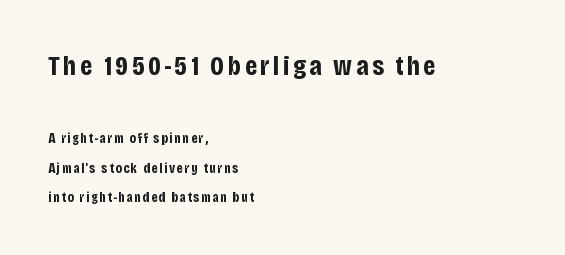
Plain, unruled lines of type. Is the type bold? Yes — the strokes are clearly thick and heavy. You could not count columns in this text — the font is proportionally spaced. Notice the wide empty band between every row — that's loose leading. When letters stand straight like this, we call the style roman or upright.
